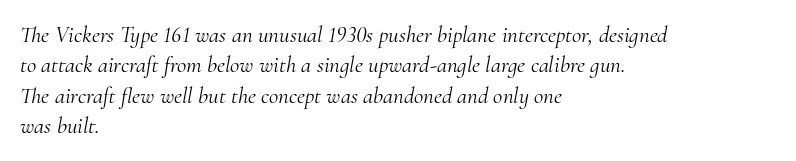
Does the leading feel generous? No, just average. Typeset ragged right — the left edge is the straight one. These lines keep a tight, regular rhythm from letter to letter. Characters are canted at an angle relative to the baseline's perpendicular. Words float on clear page, feet unadorned.
